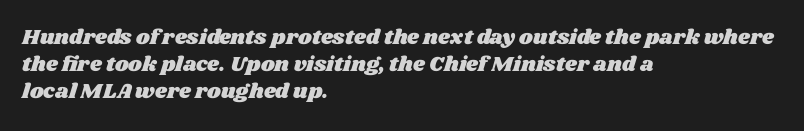
A normal amount of white space separates one row of letters from the next. Compared with typical body copy, the letter spacing here is the same. The space beneath each line is pristine and unruled. The lines in this sample share a left origin and differ only in where they stop.
